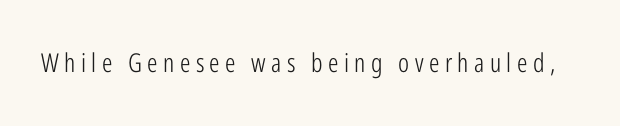
The image shows 26 px text type, upright; set unusually wide letter spacing (+0.21 em), not underlined.
